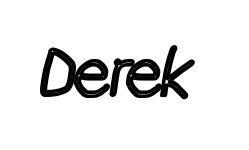
Looks like regular typesetting: each glyph gets only the width it needs. Are there feet on the stems? There aren't — it's a sans. The gap between lines stays unmarked. The face used here is rendered with its standard letterfit.
